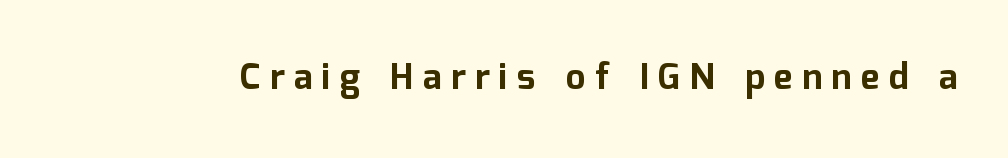
Q: Is the text bold? A: Yes.
Q: Is the text italic (slanted)? A: No, it is upright.
Q: Is the typeface a serif or a sans-serif typeface? A: Sans-serif.
Q: Is the text underlined? A: No.
Q: Is the spacing between letters normal or unusually wide? A: Unusually wide.
Q: Width (condensed, normal, or wide)? A: Normal.
Q: Stroke contrast? A: Low.
Q: x-height? A: Medium.
Q: Monospaced? A: No.
